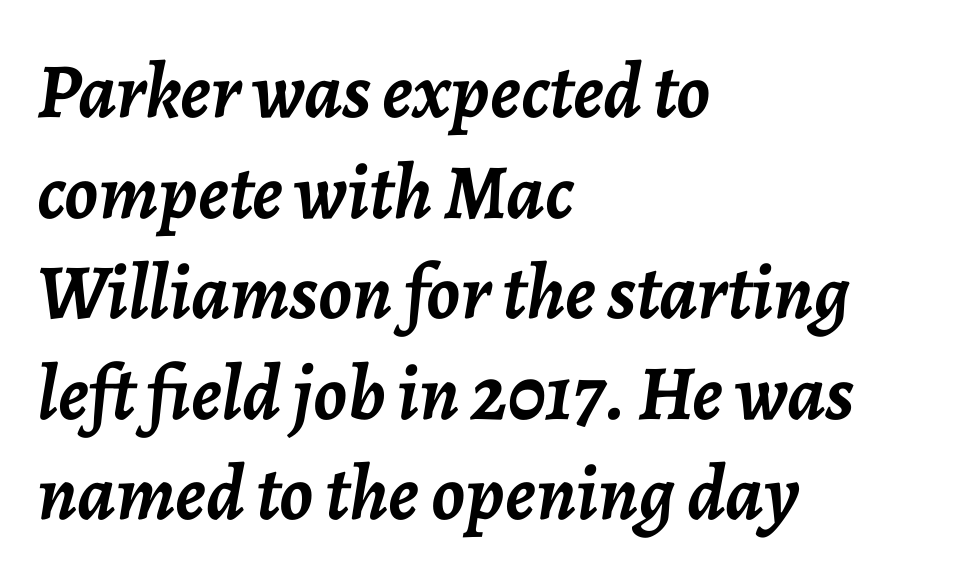
{"italic": "yes", "lean": "right", "slant_degrees": 7, "bold": "yes", "weight": "semibold", "width": "normal", "stroke_contrast": "low", "x_height": "medium", "monospaced": "no", "underline": "no", "align": "left", "line_spacing": "normal", "line_spacing_ratio": 1.29, "letter_spacing": "normal", "letter_spacing_em": 0.0, "glyph_px": 78}
